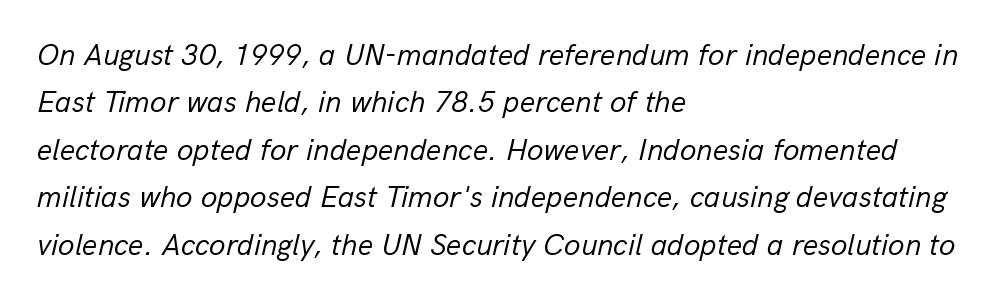
The image shows 30 px regular-weight type, italic (leaning right); set left-aligned, normal line spacing (1.58x), normal letter spacing, not underlined; low stroke contrast and a medium x-height.
